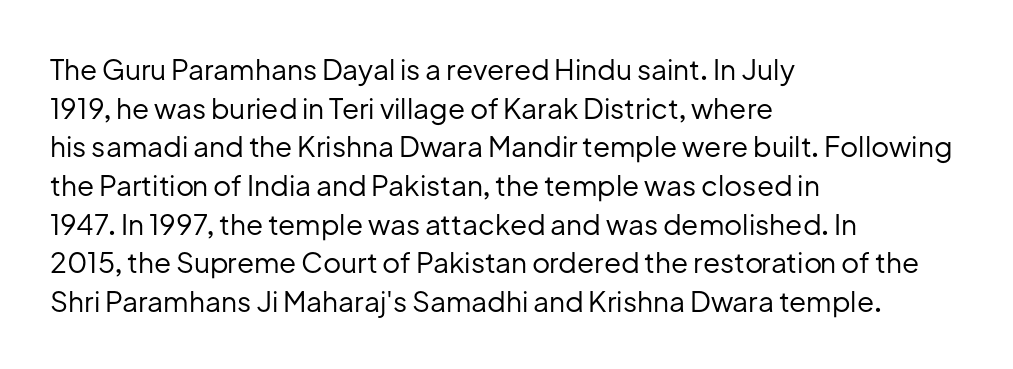
The image shows 28 px regular-weight sans-serif type, upright; set left-aligned, normal line spacing (1.38x), normal letter spacing, not underlined; low stroke contrast and a medium x-height.
